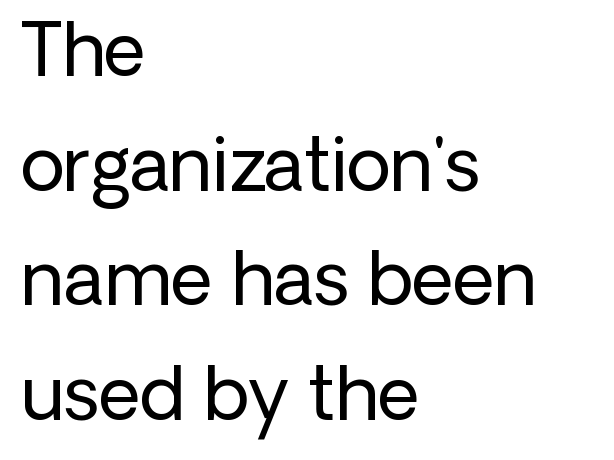
{"serif": "no", "italic": "no", "bold": "no", "weight": "regular", "width": "normal", "stroke_contrast": "low", "x_height": "medium", "monospaced": "no", "underline": "no", "align": "left", "line_spacing": "normal", "line_spacing_ratio": 1.57, "letter_spacing": "normal", "letter_spacing_em": 0.0, "glyph_px": 73}
